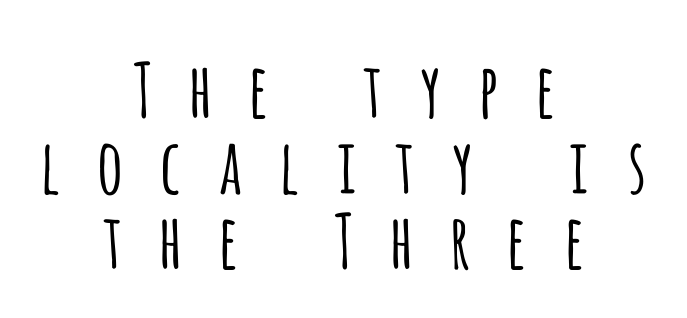
{"serif": "no", "italic": "no", "bold": "no", "weight": "light", "width": "condensed", "stroke_contrast": "low", "x_height": "large", "monospaced": "no", "underline": "no", "align": "center", "line_spacing": "tight", "line_spacing_ratio": 1.01, "letter_spacing": "wide", "letter_spacing_em": 0.42, "glyph_px": 75}
